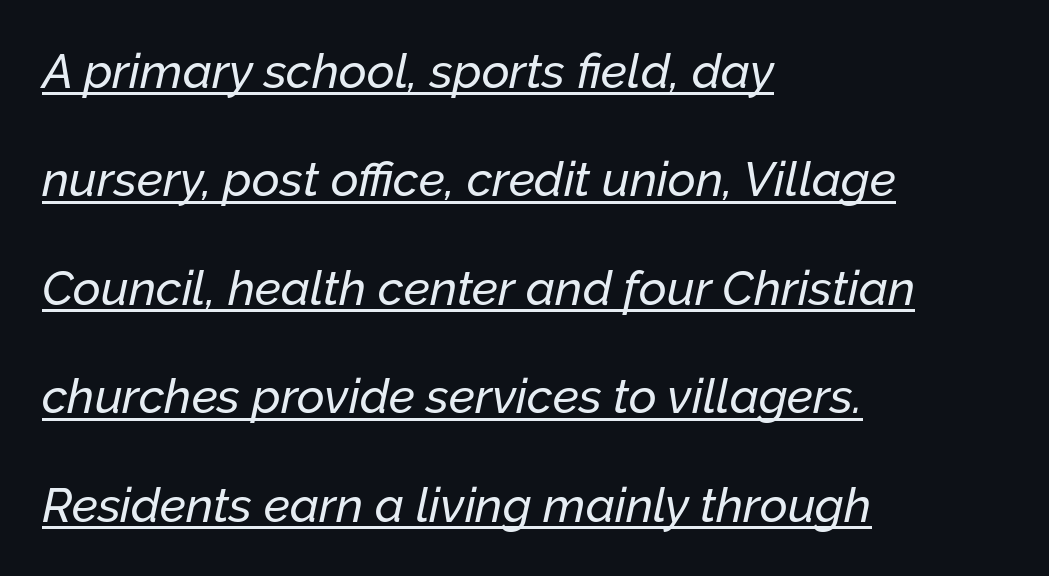
{"italic": "yes", "lean": "right", "slant_degrees": 12, "width": "normal", "stroke_contrast": "low", "x_height": "medium", "monospaced": "no", "underline": "yes", "align": "left", "line_spacing": "loose", "line_spacing_ratio": 2.26, "letter_spacing": "normal", "letter_spacing_em": 0.0, "glyph_px": 48}
